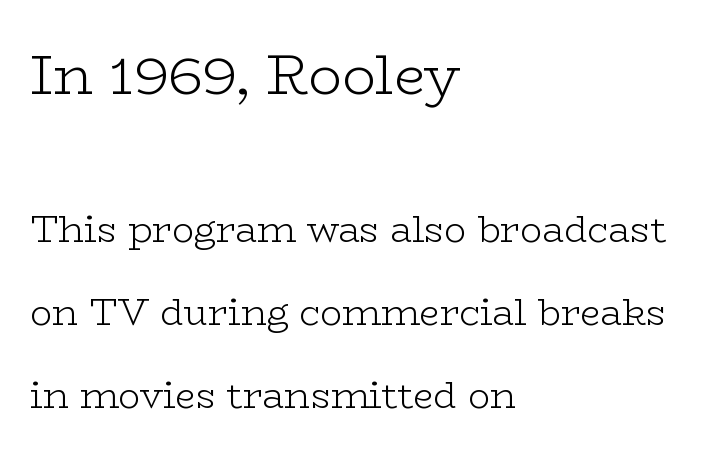
{"serif": "yes", "italic": "no", "bold": "no", "weight": "light", "width": "wide", "stroke_contrast": "low", "x_height": "medium", "monospaced": "no", "underline": "no", "align": "left", "line_spacing": "loose", "line_spacing_ratio": 2.24, "letter_spacing": "normal", "letter_spacing_em": 0.0, "larger_block": "first", "size_ratio": 1.51, "glyph_px": 56}
